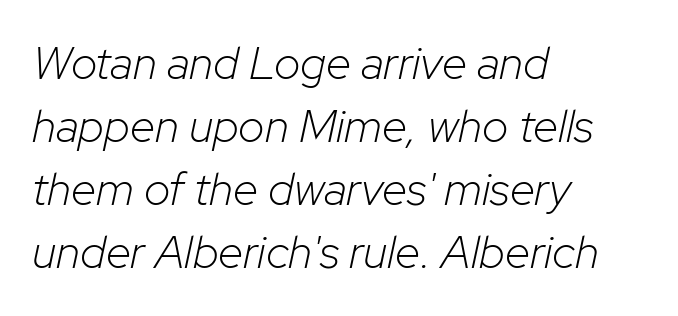
Q: Is the text bold? A: No.
Q: Is the text italic (slanted)? A: Yes, it leans right by about 12 degrees.
Q: Is the text underlined? A: No.
Q: How is the paragraph aligned? A: Left-aligned.
Q: Is the spacing between letters normal or unusually wide? A: Normal.
Q: Is the spacing between lines tight, normal or loose? A: Normal.
Q: Width (condensed, normal, or wide)? A: Normal.
Q: Stroke contrast? A: Low.
Q: x-height? A: Medium.
Q: Monospaced? A: No.
